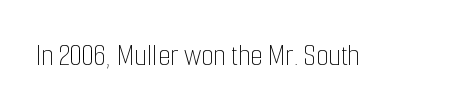
Q: Is the text bold? A: No.
Q: Is the text italic (slanted)? A: No, it is upright.
Q: Is the text underlined? A: No.
Q: Is the spacing between letters normal or unusually wide? A: Normal.
Q: Width (condensed, normal, or wide)? A: Condensed.
Q: Stroke contrast? A: Low.
Q: x-height? A: Medium.
Q: Monospaced? A: No.
